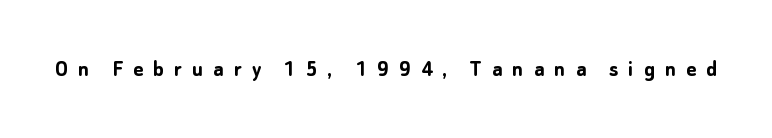
The baseline area is clear. Its strokes are broad and dark, the hallmark of bold type. No italicization has been applied; the sample stays upright. Short note: letters widely spaced.
